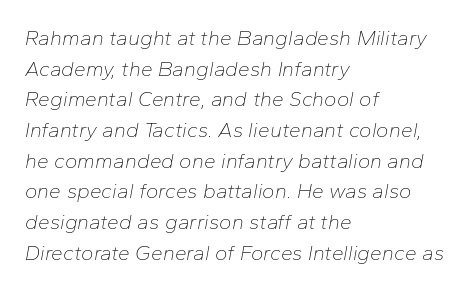
The image shows 21 px text type, italic (leaning right); set left-aligned, normal line spacing (1.46x), normal letter spacing, not underlined.
